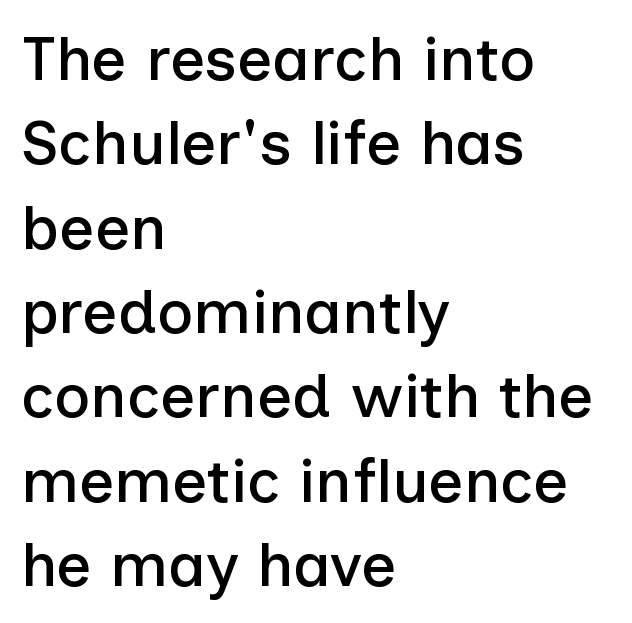
The image shows 62 px sans-serif type, upright; set left-aligned, normal line spacing (1.36x), normal letter spacing, not underlined; low stroke contrast and a medium x-height.
